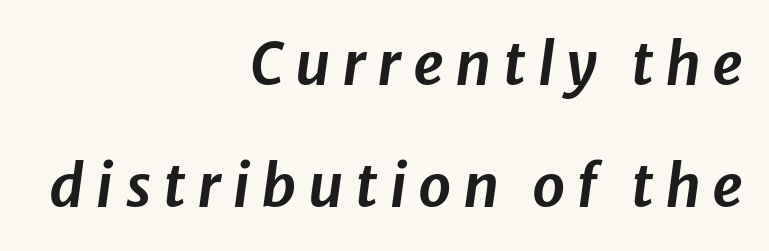
The image shows 59 px text type, italic (leaning right); set right-aligned, loose line spacing (2.07x), not underlined; low stroke contrast and a medium x-height.
